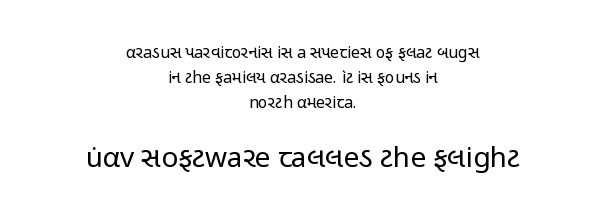
The image shows 28 px regular-weight, condensed sans-serif type, upright; set centered, normal line spacing (1.57x), normal letter spacing, not underlined; the second (bottom) block is 1.75x larger; low stroke contrast and a medium x-height.
